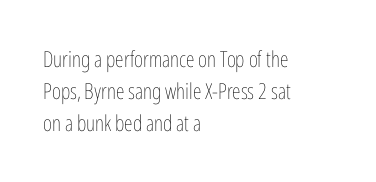
{"italic": "no", "bold": "no", "underline": "no", "align": "left", "line_spacing": "normal", "line_spacing_ratio": 1.46, "letter_spacing": "normal", "letter_spacing_em": 0.0, "glyph_px": 22}
